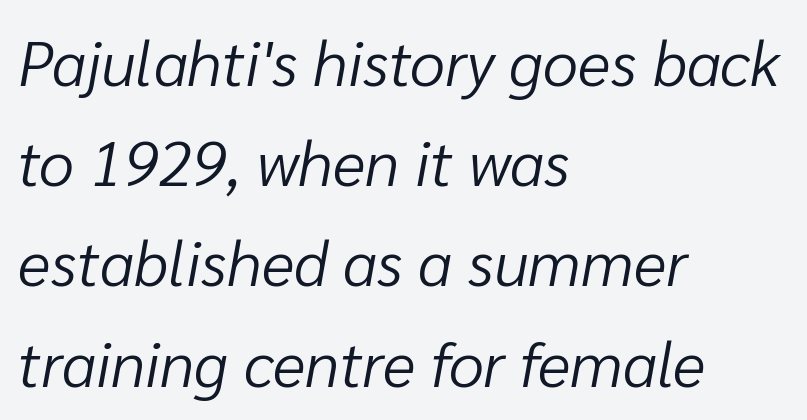
The image shows 63 px light type, italic (leaning right); set left-aligned, normal line spacing (1.59x), normal letter spacing, not underlined; low stroke contrast and a medium x-height.
